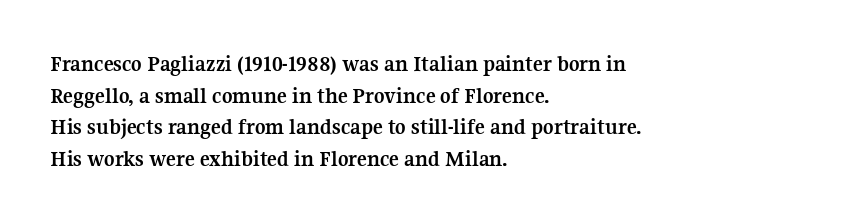
{"italic": "no", "bold": "yes", "underline": "no", "align": "left", "line_spacing": "normal", "line_spacing_ratio": 1.38, "letter_spacing": "normal", "letter_spacing_em": 0.0, "glyph_px": 23}
